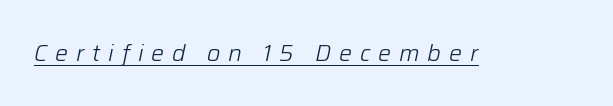
Q: Is the text bold? A: No.
Q: Is the text italic (slanted)? A: Yes, it leans right by about 12 degrees.
Q: Is the text underlined? A: Yes.
Q: Is the spacing between letters normal or unusually wide? A: Unusually wide.
